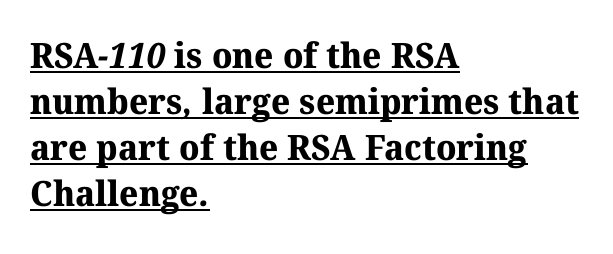
The image shows 35 px bold serif type; set left-aligned, normal line spacing (1.31x), normal letter spacing, underlined; medium stroke contrast and a medium x-height.
